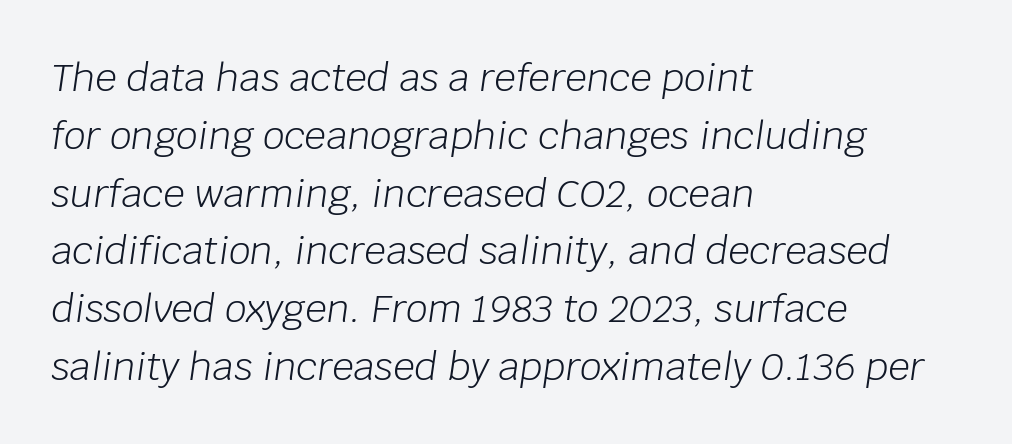
Q: Is the text bold? A: No.
Q: Is the text italic (slanted)? A: Yes, it leans right by about 8 degrees.
Q: Is the text underlined? A: No.
Q: How is the paragraph aligned? A: Left-aligned.
Q: Is the spacing between letters normal or unusually wide? A: Normal.
Q: Is the spacing between lines tight, normal or loose? A: Normal.
Q: Width (condensed, normal, or wide)? A: Normal.
Q: Stroke contrast? A: Low.
Q: x-height? A: Large.
Q: Monospaced? A: No.
